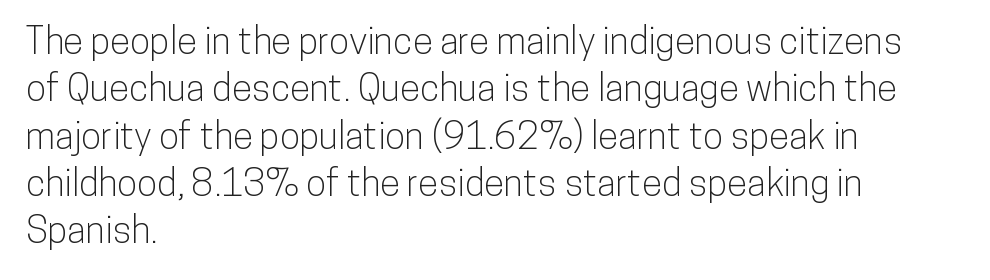
Q: Is the text italic (slanted)? A: No, it is upright.
Q: Is the typeface a serif or a sans-serif typeface? A: Sans-serif.
Q: Is the text underlined? A: No.
Q: How is the paragraph aligned? A: Left-aligned.
Q: Is the spacing between letters normal or unusually wide? A: Normal.
Q: Is the spacing between lines tight, normal or loose? A: Normal.
Q: Width (condensed, normal, or wide)? A: Condensed.
Q: Stroke contrast? A: Low.
Q: x-height? A: Medium.
Q: Monospaced? A: No.
